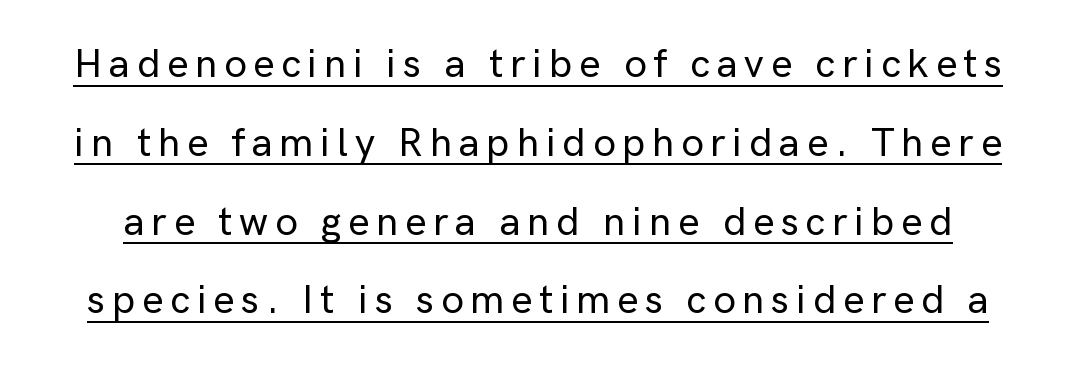
Posture: upright roman. Quick note: interline space is abundant. The characters display no serif detailing; their extremities are plain. You could not count columns in this text — the font is proportionally spaced. Decoration check: the copy is underlined.
